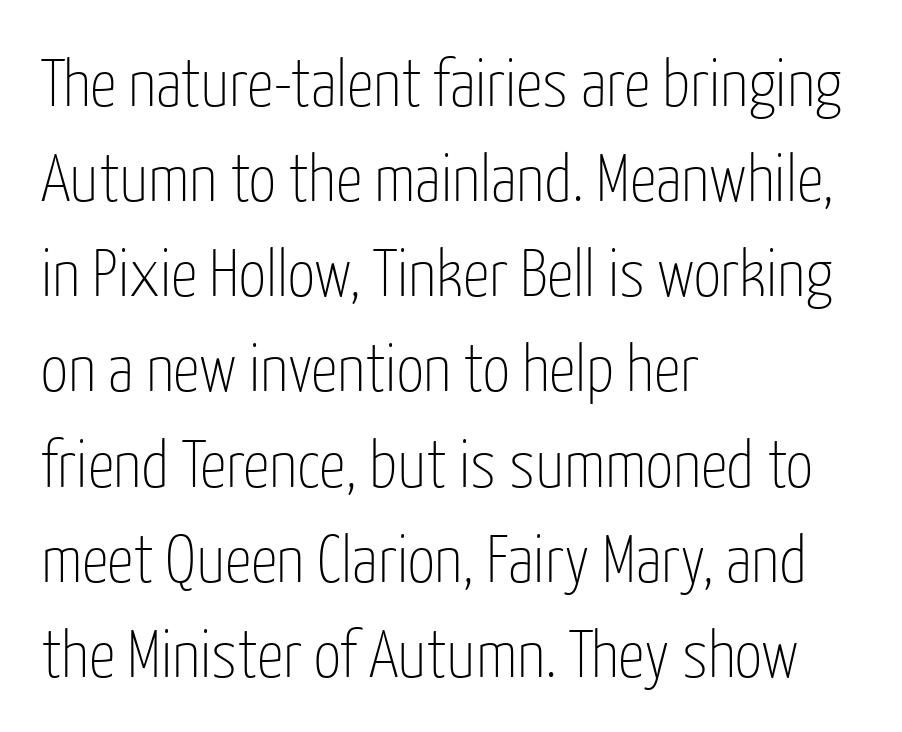
The image shows 67 px thin, condensed sans-serif type, upright; set left-aligned, normal line spacing (1.42x), normal letter spacing, not underlined; low stroke contrast and a medium x-height.
